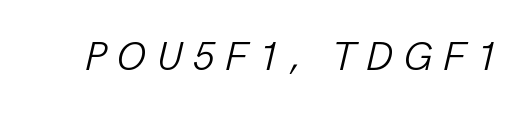
The image shows 41 px light type, italic (leaning right); set unusually wide letter spacing (+0.22 em), not underlined; low stroke contrast and a medium x-height.
